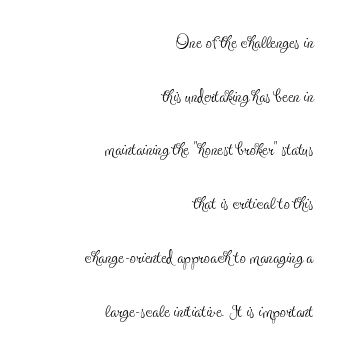
The image shows 25 px text type; set right-aligned, loose line spacing (2.15x), normal letter spacing, not underlined.
